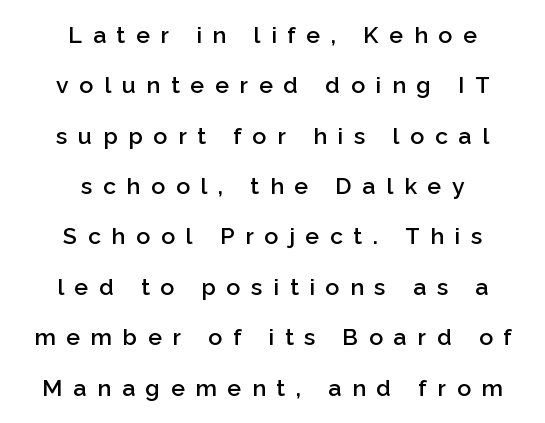
The image shows 23 px text type, upright; set centered, loose line spacing (2.19x), unusually wide letter spacing (+0.47 em), not underlined.
